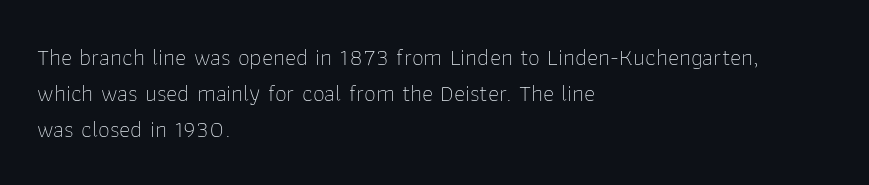
The image shows 24 px text type, upright; set left-aligned, normal line spacing (1.49x), normal letter spacing, not underlined.
